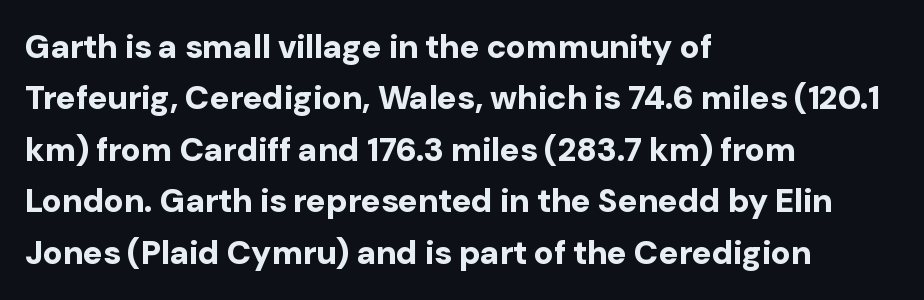
Q: Is the text bold? A: Yes.
Q: Is the text italic (slanted)? A: No, it is upright.
Q: Is the typeface a serif or a sans-serif typeface? A: Sans-serif.
Q: Is the text underlined? A: No.
Q: How is the paragraph aligned? A: Left-aligned.
Q: Is the spacing between letters normal or unusually wide? A: Normal.
Q: Is the spacing between lines tight, normal or loose? A: Normal.
Q: Width (condensed, normal, or wide)? A: Normal.
Q: Stroke contrast? A: Low.
Q: x-height? A: Medium.
Q: Monospaced? A: No.
